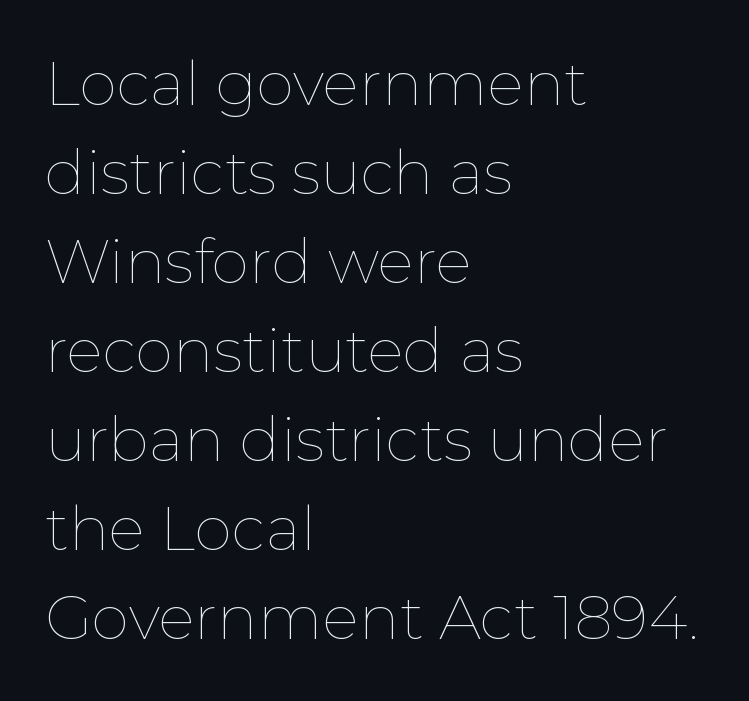
Q: Is the text bold? A: No.
Q: Is the text italic (slanted)? A: No, it is upright.
Q: Is the text underlined? A: No.
Q: How is the paragraph aligned? A: Left-aligned.
Q: Is the spacing between letters normal or unusually wide? A: Normal.
Q: Is the spacing between lines tight, normal or loose? A: Normal.
Q: Width (condensed, normal, or wide)? A: Normal.
Q: Stroke contrast? A: Low.
Q: x-height? A: Medium.
Q: Monospaced? A: No.
